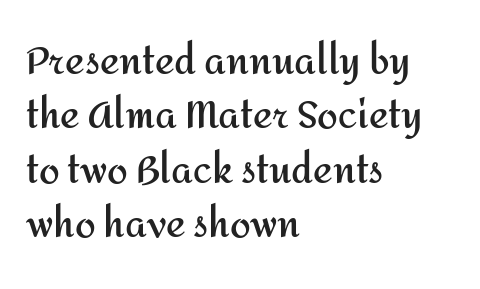
Q: Is the text bold? A: Yes.
Q: Is the text italic (slanted)? A: No, it is upright.
Q: Is the typeface a serif or a sans-serif typeface? A: Sans-serif.
Q: Is the text underlined? A: No.
Q: How is the paragraph aligned? A: Left-aligned.
Q: Is the spacing between letters normal or unusually wide? A: Normal.
Q: Is the spacing between lines tight, normal or loose? A: Normal.
Q: Width (condensed, normal, or wide)? A: Normal.
Q: Stroke contrast? A: Medium.
Q: x-height? A: Medium.
Q: Monospaced? A: No.
